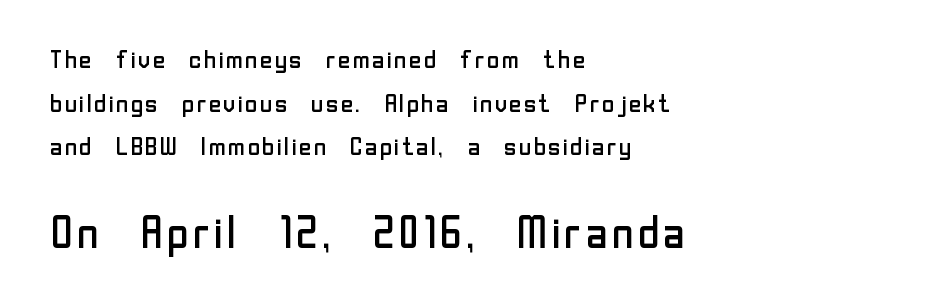
Q: Is the text bold? A: No.
Q: Is the text italic (slanted)? A: No, it is upright.
Q: Is the typeface a serif or a sans-serif typeface? A: Sans-serif.
Q: Is the text underlined? A: No.
Q: How is the paragraph aligned? A: Left-aligned.
Q: Is the spacing between letters normal or unusually wide? A: Normal.
Q: Which block of text is set in a larger size, the first (top) or the second (bottom)? A: The second (bottom) one.
Q: Width (condensed, normal, or wide)? A: Normal.
Q: Stroke contrast? A: Low.
Q: x-height? A: Medium.
Q: Monospaced? A: No.
